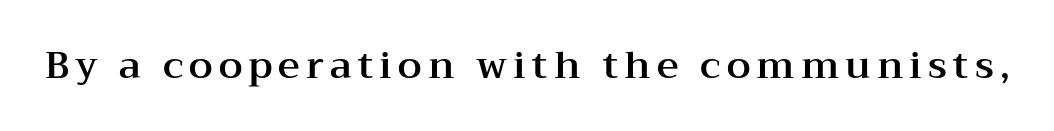
Observe the serifs anchoring each vertical stroke in this sample. The letters stand straight up with perfectly vertical stems. This sample has the flowing, uneven cadence of proportional lettering. The space beneath each line is pristine and unruled.
